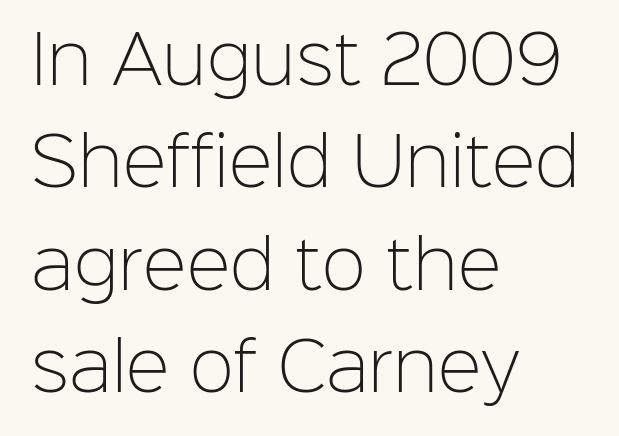
Just letters on the line, the space beneath them empty. A typesetter would call this zero additional tracking. Each line starts at the same left margin while the right side varies. The rendering shows plain stroke endings on the letterforms — a sans-serif design. No heavy texture on the line: the type isn't bold.
